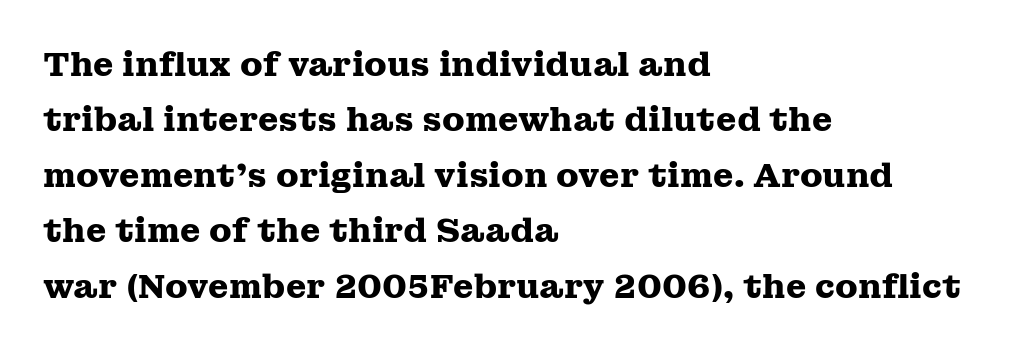
Q: Is the text bold? A: Yes.
Q: Is the text italic (slanted)? A: No, it is upright.
Q: Is the typeface a serif or a sans-serif typeface? A: Serif.
Q: Is the text underlined? A: No.
Q: How is the paragraph aligned? A: Left-aligned.
Q: Is the spacing between letters normal or unusually wide? A: Normal.
Q: Is the spacing between lines tight, normal or loose? A: Normal.
Q: Width (condensed, normal, or wide)? A: Wide.
Q: Stroke contrast? A: Medium.
Q: x-height? A: Medium.
Q: Monospaced? A: No.
